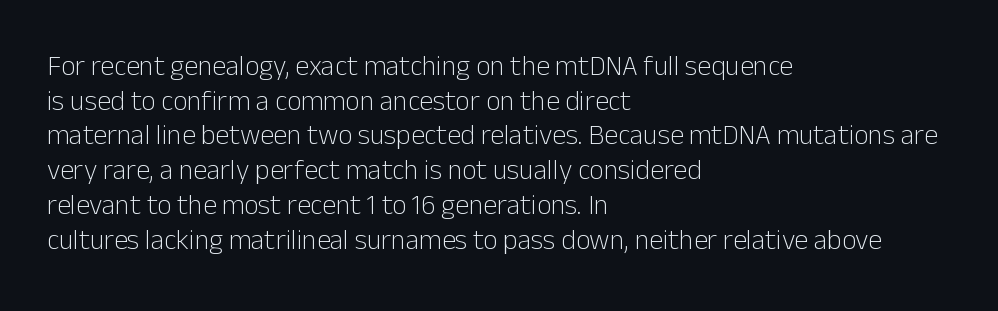
Q: Is the text bold? A: No.
Q: Is the text italic (slanted)? A: No, it is upright.
Q: Is the typeface a serif or a sans-serif typeface? A: Sans-serif.
Q: Is the text underlined? A: No.
Q: How is the paragraph aligned? A: Left-aligned.
Q: Is the spacing between letters normal or unusually wide? A: Normal.
Q: Width (condensed, normal, or wide)? A: Normal.
Q: Stroke contrast? A: Low.
Q: x-height? A: Medium.
Q: Monospaced? A: No.
